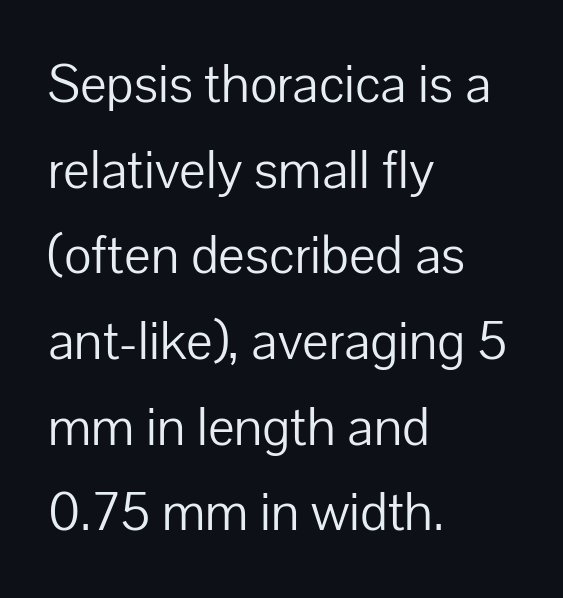
The image shows 56 px light sans-serif type, upright; set left-aligned, normal line spacing (1.53x), normal letter spacing, not underlined; low stroke contrast and a medium x-height.
